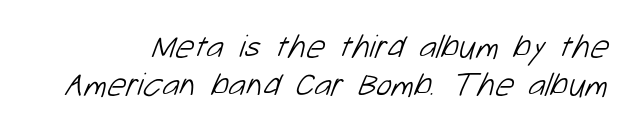
Is the type heavy? It reads as light-to-regular instead. Each letter keeps its own natural width here, so spacing adapts to shape. The string is rendered with underlining switched off. The glyphs in this specimen are sans serif. Students, note that the glyphs here touch the page at normal intervals. Horizontal bands of white between lines are thin slivers.
